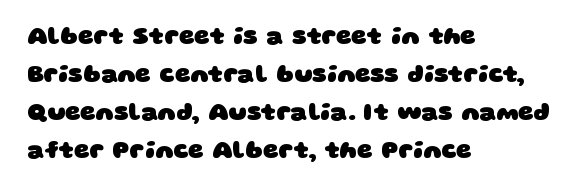
{"bold": "yes", "underline": "no", "align": "left", "line_spacing": "normal", "line_spacing_ratio": 1.59, "letter_spacing": "normal", "letter_spacing_em": 0.0, "glyph_px": 24}
